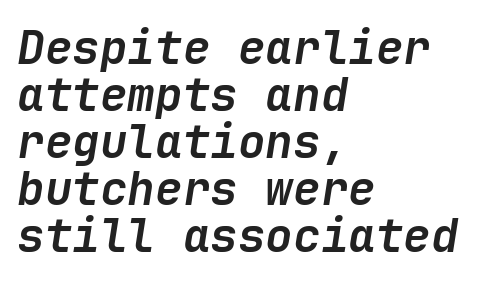
Q: Is the text bold? A: Yes.
Q: Is the text italic (slanted)? A: Yes, it leans right by about 9 degrees.
Q: Is the text underlined? A: No.
Q: How is the paragraph aligned? A: Left-aligned.
Q: Is the spacing between letters normal or unusually wide? A: Normal.
Q: Is the spacing between lines tight, normal or loose? A: Tight.
Q: Width (condensed, normal, or wide)? A: Normal.
Q: Stroke contrast? A: Low.
Q: x-height? A: Medium.
